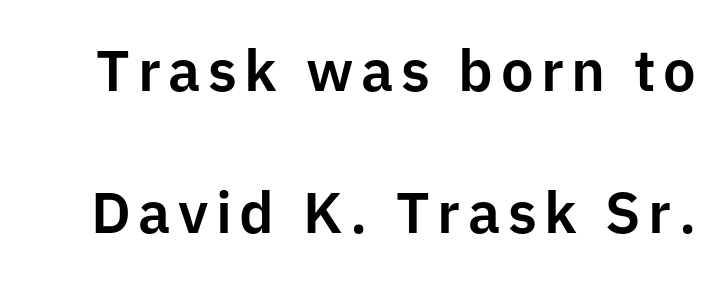
Any mark beneath the type? The region is blank. The passage shown is typed in a proportional face where columns would drift. Ascenders rise straight up at ninety degrees. Stroke terminals: plain, sans-serif. Vertically, the passage feels expansive, rows floating well apart.
